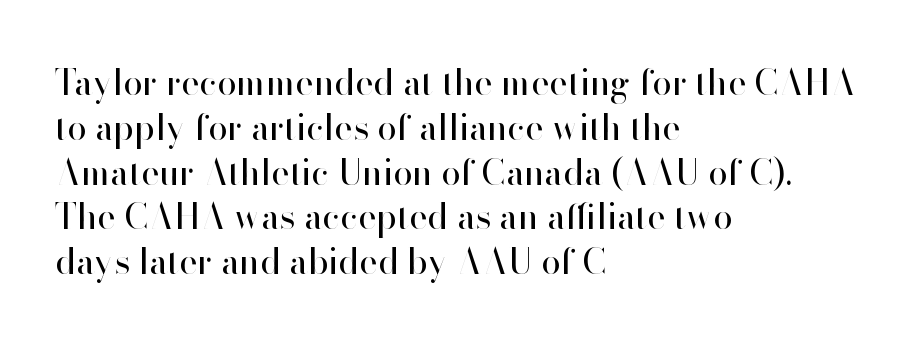
{"serif": "no", "italic": "no", "bold": "no", "weight": "regular", "width": "normal", "stroke_contrast": "high", "x_height": "small", "monospaced": "no", "underline": "no", "align": "left", "line_spacing": "normal", "line_spacing_ratio": 1.28, "letter_spacing": "normal", "letter_spacing_em": 0.0, "glyph_px": 35}
